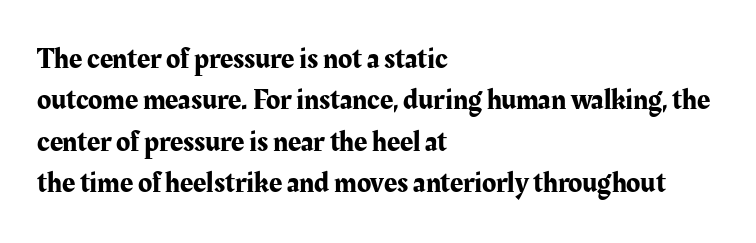
{"serif": "yes", "italic": "no", "width": "normal", "stroke_contrast": "medium", "x_height": "medium", "monospaced": "no", "underline": "no", "align": "left", "line_spacing": "normal", "line_spacing_ratio": 1.43, "letter_spacing": "normal", "letter_spacing_em": 0.0, "glyph_px": 29}
